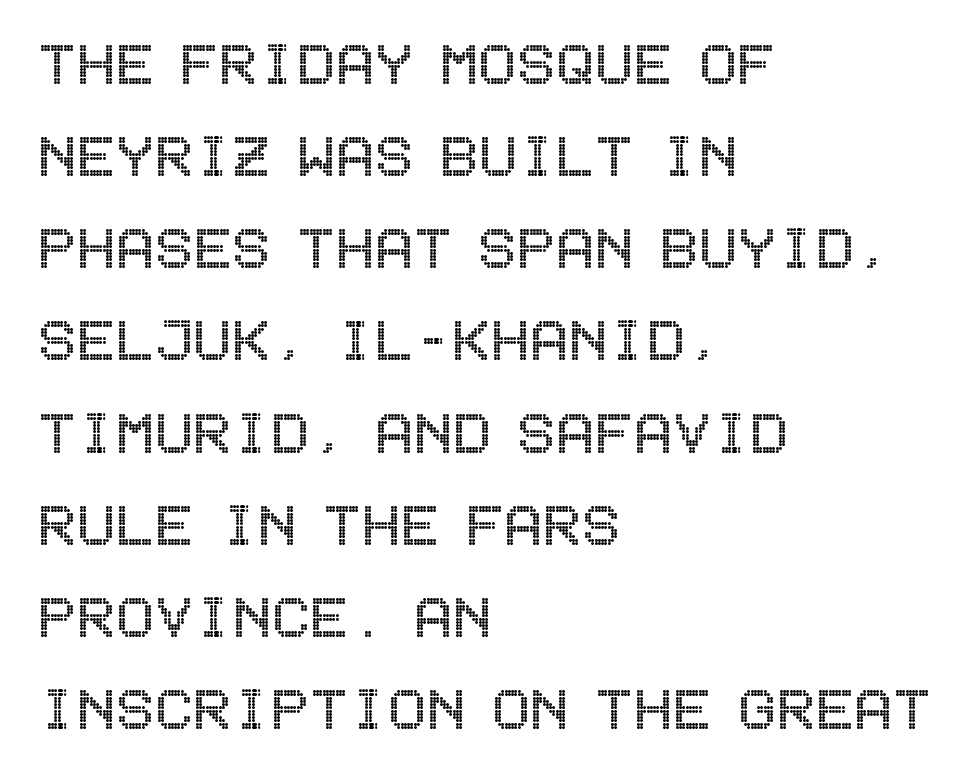
Q: Is the text italic (slanted)? A: No, it is upright.
Q: Is the text underlined? A: No.
Q: How is the paragraph aligned? A: Left-aligned.
Q: Is the spacing between letters normal or unusually wide? A: Normal.
Q: Is the spacing between lines tight, normal or loose? A: Normal.
Q: Width (condensed, normal, or wide)? A: Condensed.
Q: x-height? A: Large.
